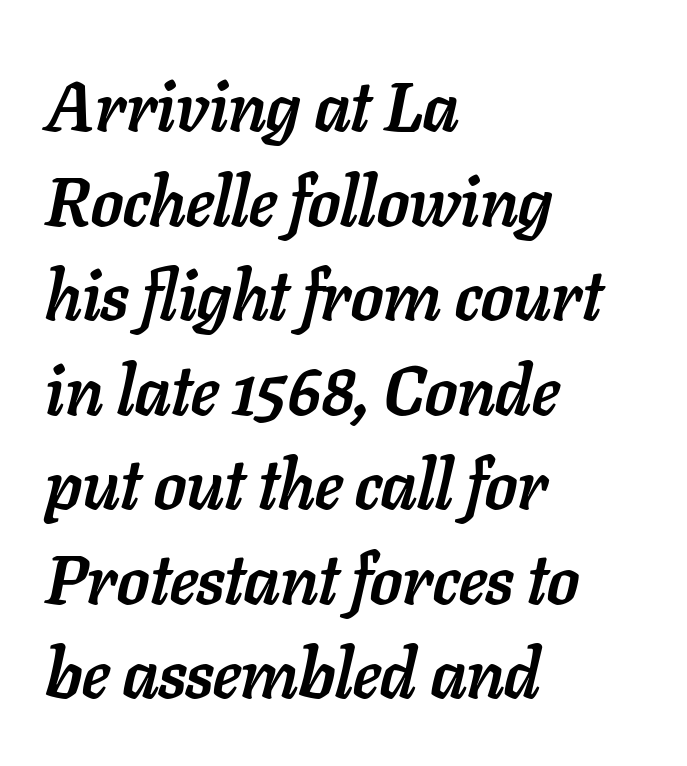
Q: Is the text bold? A: Yes.
Q: Is the text italic (slanted)? A: Yes, it leans right by about 11 degrees.
Q: Is the text underlined? A: No.
Q: How is the paragraph aligned? A: Left-aligned.
Q: Is the spacing between letters normal or unusually wide? A: Normal.
Q: Is the spacing between lines tight, normal or loose? A: Normal.
Q: Width (condensed, normal, or wide)? A: Normal.
Q: Stroke contrast? A: Low.
Q: x-height? A: Medium.
Q: Monospaced? A: No.
